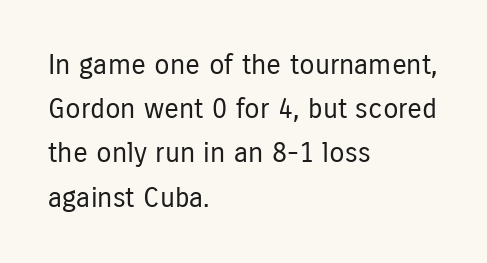
{"serif": "no", "italic": "no", "bold": "no", "weight": "regular", "width": "condensed", "stroke_contrast": "low", "x_height": "medium", "monospaced": "no", "underline": "no", "align": "left", "line_spacing": "normal", "line_spacing_ratio": 1.58, "letter_spacing": "normal", "letter_spacing_em": 0.0, "glyph_px": 28}
